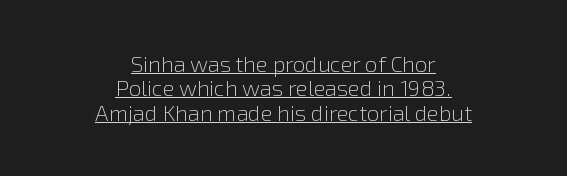
The image shows 22 px text type, upright; set centered, tight line spacing (1.11x), normal letter spacing, underlined.
